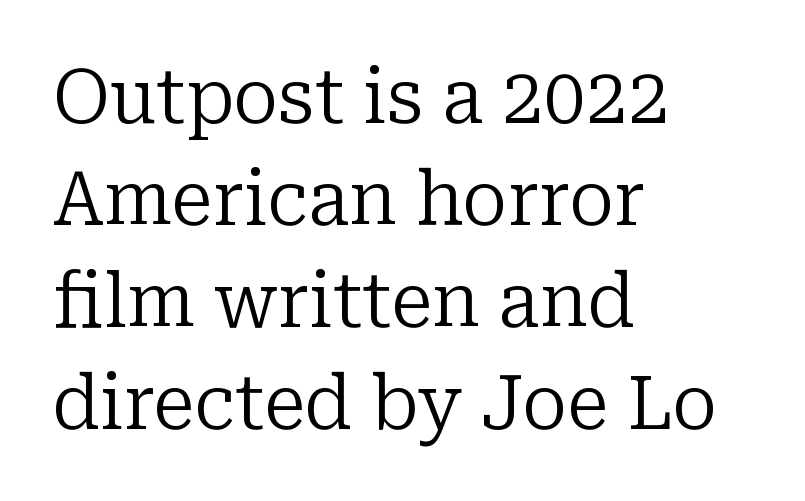
{"serif": "yes", "italic": "no", "bold": "no", "weight": "regular", "width": "normal", "stroke_contrast": "low", "x_height": "medium", "monospaced": "no", "underline": "no", "align": "left", "line_spacing": "normal", "line_spacing_ratio": 1.36, "letter_spacing": "normal", "letter_spacing_em": 0.0, "glyph_px": 75}
